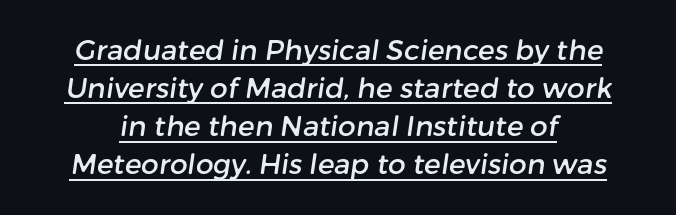
{"serif": "no", "width": "normal", "stroke_contrast": "low", "x_height": "medium", "monospaced": "no", "underline": "yes", "line_spacing": "normal", "line_spacing_ratio": 1.36, "letter_spacing": "normal", "letter_spacing_em": 0.0, "glyph_px": 28}
